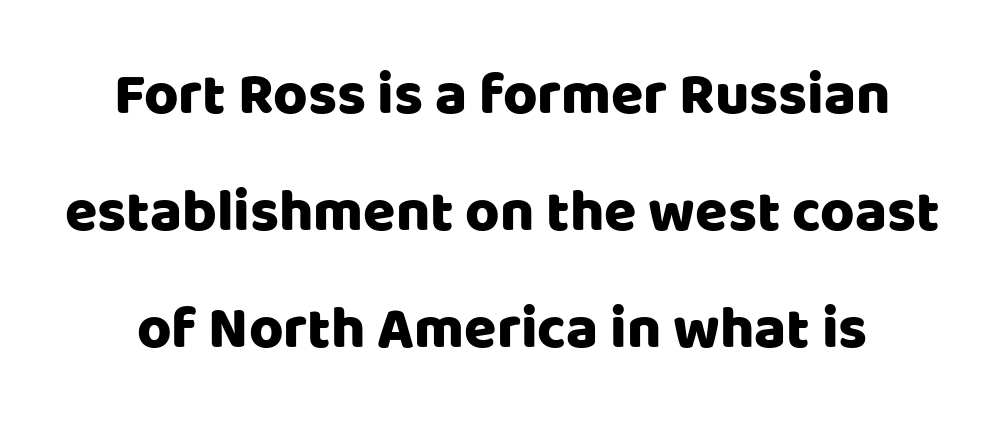
Q: Is the text italic (slanted)? A: No, it is upright.
Q: Is the typeface a serif or a sans-serif typeface? A: Sans-serif.
Q: Is the text underlined? A: No.
Q: Is the spacing between letters normal or unusually wide? A: Normal.
Q: Is the spacing between lines tight, normal or loose? A: Loose.
Q: Width (condensed, normal, or wide)? A: Normal.
Q: Stroke contrast? A: Low.
Q: x-height? A: Large.
Q: Monospaced? A: No.
